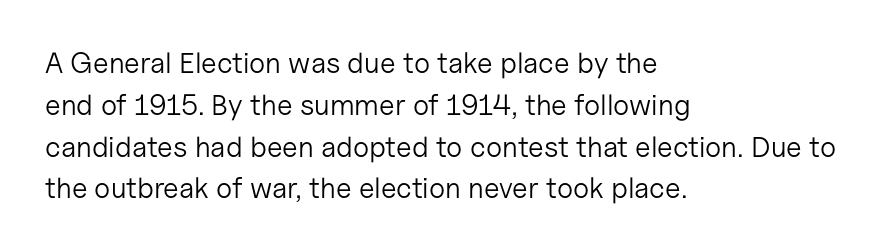
Q: Is the text bold? A: No.
Q: Is the text italic (slanted)? A: No, it is upright.
Q: Is the typeface a serif or a sans-serif typeface? A: Sans-serif.
Q: Is the text underlined? A: No.
Q: How is the paragraph aligned? A: Left-aligned.
Q: Is the spacing between letters normal or unusually wide? A: Normal.
Q: Is the spacing between lines tight, normal or loose? A: Normal.
Q: Width (condensed, normal, or wide)? A: Normal.
Q: Stroke contrast? A: Low.
Q: x-height? A: Medium.
Q: Monospaced? A: No.
